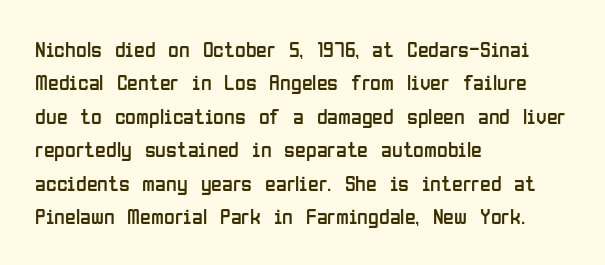
The image shows 22 px text type, upright; set left-aligned, normal line spacing (1.52x), normal letter spacing, not underlined.
